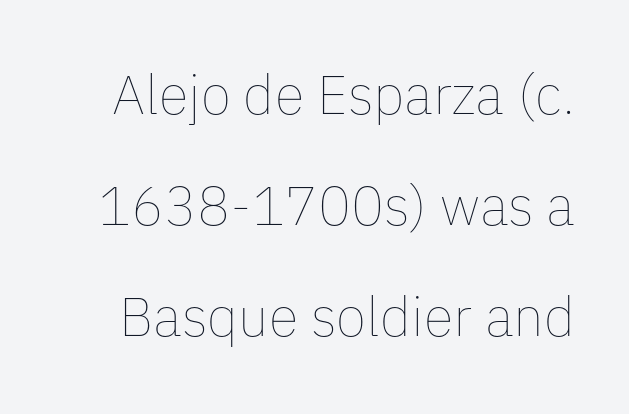
{"italic": "no", "bold": "no", "weight": "thin", "width": "normal", "stroke_contrast": "low", "x_height": "medium", "monospaced": "no", "underline": "no", "line_spacing": "loose", "line_spacing_ratio": 2.02, "letter_spacing": "normal", "letter_spacing_em": 0.0, "glyph_px": 55}
